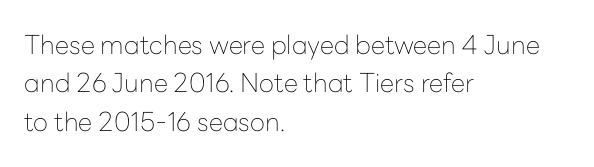
Leftover space on each line is placed entirely after the last word. The font sits on the lighter half of the weight spectrum, regular included. Here the glyphs are tracked normally, forming tight word shapes. Evenly set lines give the paragraph a standard silhouette. The area under the type is left untouched. The letters stand upright; this is a roman face.
